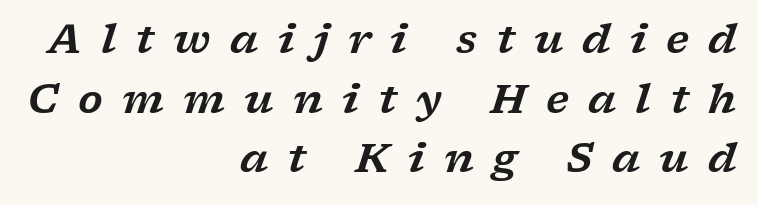
Q: Is the text italic (slanted)? A: Yes, it leans right by about 17 degrees.
Q: Is the typeface a serif or a sans-serif typeface? A: Serif.
Q: Is the text underlined? A: No.
Q: How is the paragraph aligned? A: Right-aligned.
Q: Is the spacing between letters normal or unusually wide? A: Unusually wide.
Q: Is the spacing between lines tight, normal or loose? A: Normal.
Q: Width (condensed, normal, or wide)? A: Wide.
Q: Stroke contrast? A: Low.
Q: x-height? A: Medium.
Q: Monospaced? A: No.
